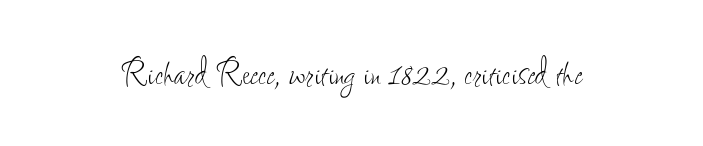
The image shows 44 px thin, condensed type; set normal letter spacing, not underlined; low stroke contrast and a small x-height.
